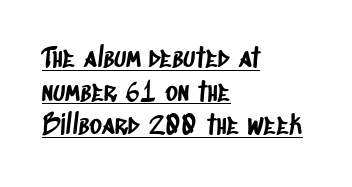
{"underline": "yes", "align": "left", "line_spacing": "normal", "line_spacing_ratio": 1.25, "letter_spacing": "normal", "letter_spacing_em": 0.0, "glyph_px": 27}
